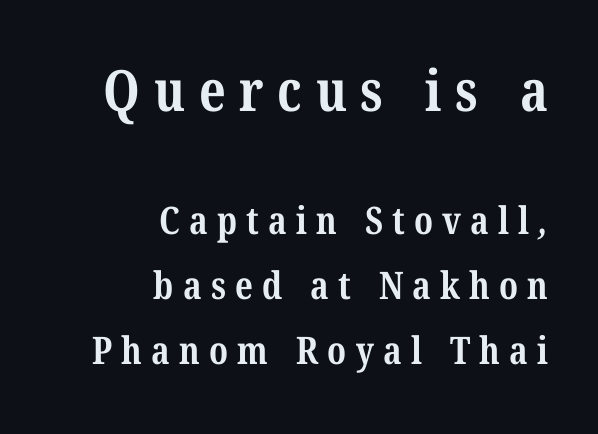
A typesetter would call this heavily tracked-out type. In terms of weight, the rendering is a true, heavy bold. Has an underline been added? It has not. Here the designer chose a conventional face with non-uniform glyph widths. Of the two passages, the one on top uses the larger point size. A flush-right, rag-left setting is used for this passage.
